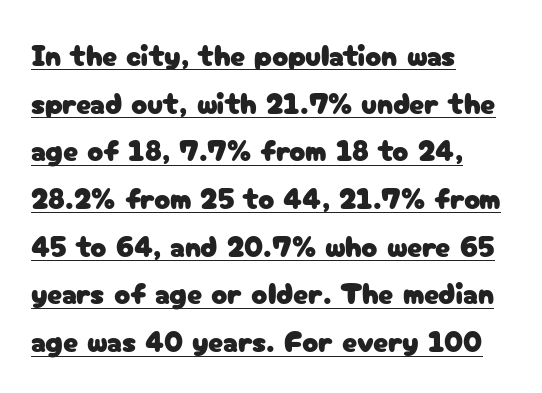
{"serif": "no", "italic": "no", "width": "normal", "stroke_contrast": "low", "x_height": "medium", "monospaced": "no", "underline": "yes", "align": "left", "line_spacing": "normal", "line_spacing_ratio": 1.59, "letter_spacing": "normal", "letter_spacing_em": 0.0, "glyph_px": 30}
